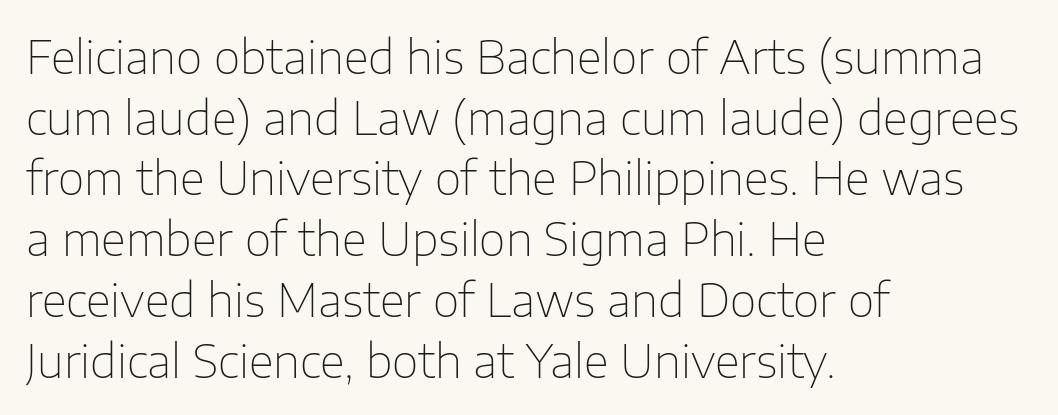
{"serif": "no", "italic": "no", "bold": "no", "weight": "thin", "width": "normal", "stroke_contrast": "low", "x_height": "medium", "monospaced": "no", "underline": "no", "align": "left", "line_spacing": "normal", "line_spacing_ratio": 1.32, "letter_spacing": "normal", "letter_spacing_em": 0.0, "glyph_px": 46}
